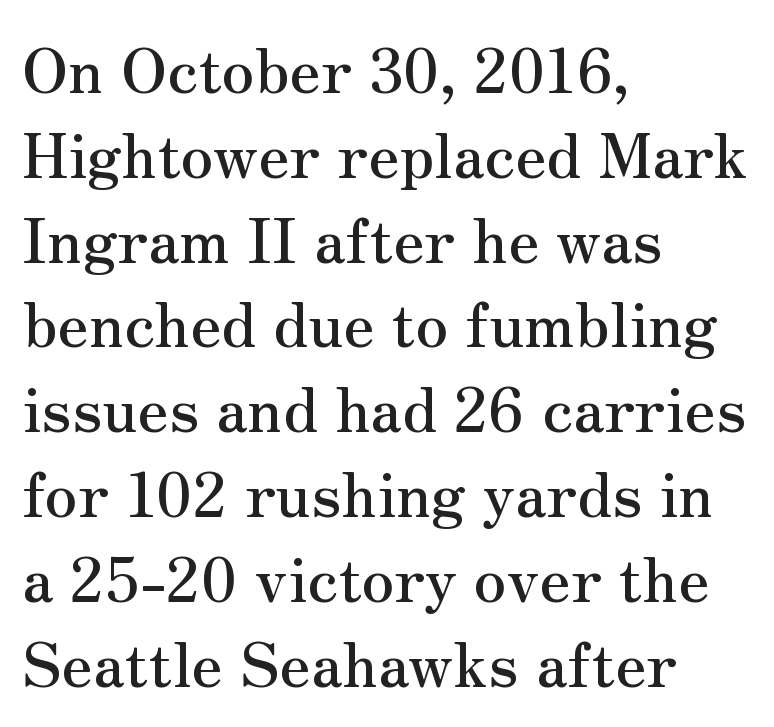
These lines sit exactly where default settings would place them. The glyphs in this specimen are seriffed. In terms of letterspacing, this is plain default setting. The strip under each line holds only bare page.
